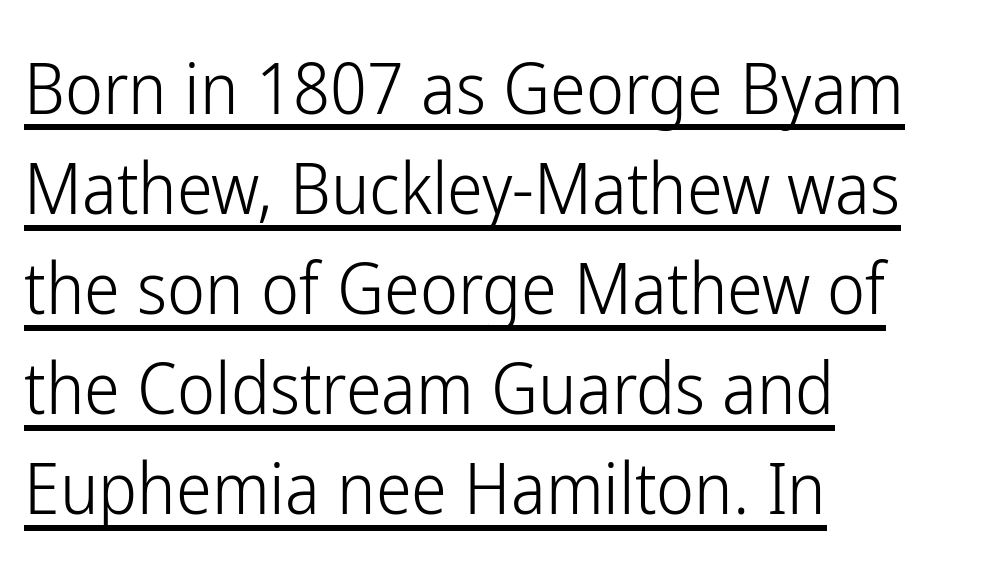
Q: Is the text bold? A: No.
Q: Is the text italic (slanted)? A: No, it is upright.
Q: Is the typeface a serif or a sans-serif typeface? A: Sans-serif.
Q: Is the text underlined? A: Yes.
Q: How is the paragraph aligned? A: Left-aligned.
Q: Is the spacing between letters normal or unusually wide? A: Normal.
Q: Is the spacing between lines tight, normal or loose? A: Normal.
Q: Width (condensed, normal, or wide)? A: Condensed.
Q: Stroke contrast? A: Low.
Q: x-height? A: Medium.
Q: Monospaced? A: No.
